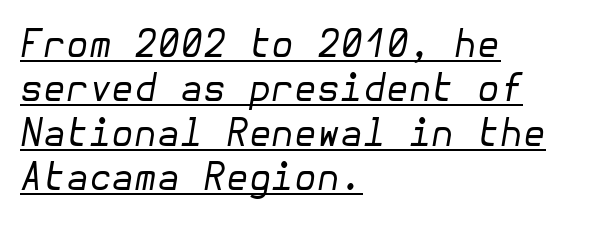
This sample carries an underscore along the baseline area. The compositor pushed each line to the left boundary. These glyphs show unthickened strokes, regular width or finer. This sample uses an oblique cut, with every glyph tilted off the vertical. This rendering leaves character spacing at its baseline value.
